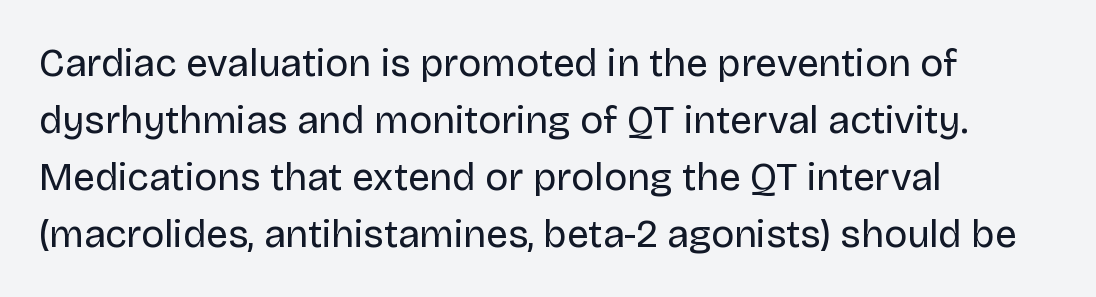
No extra ink here — the face is not bold. Vertical spacing — default. Unmarked baselines from the first word to the last. Note the varied advance widths — an 'i' is clearly narrower than an 'm'.
